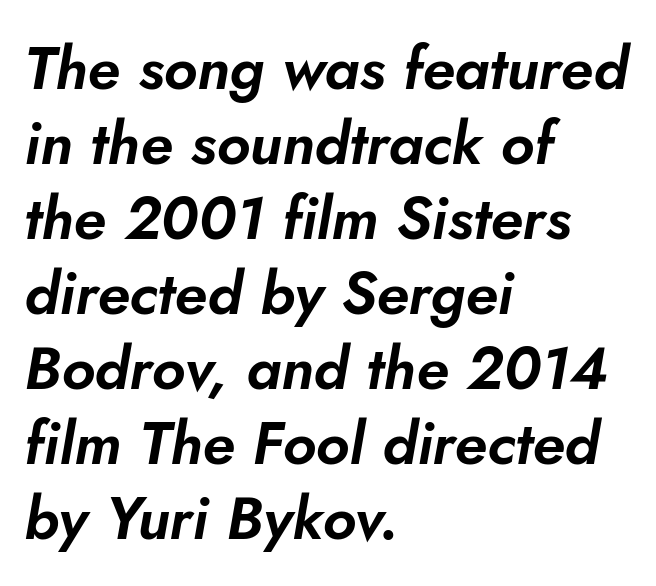
Q: Is the text italic (slanted)? A: Yes, it leans right by about 10 degrees.
Q: Is the text underlined? A: No.
Q: How is the paragraph aligned? A: Left-aligned.
Q: Is the spacing between letters normal or unusually wide? A: Normal.
Q: Is the spacing between lines tight, normal or loose? A: Normal.
Q: Width (condensed, normal, or wide)? A: Normal.
Q: Stroke contrast? A: Low.
Q: x-height? A: Small.
Q: Monospaced? A: No.
